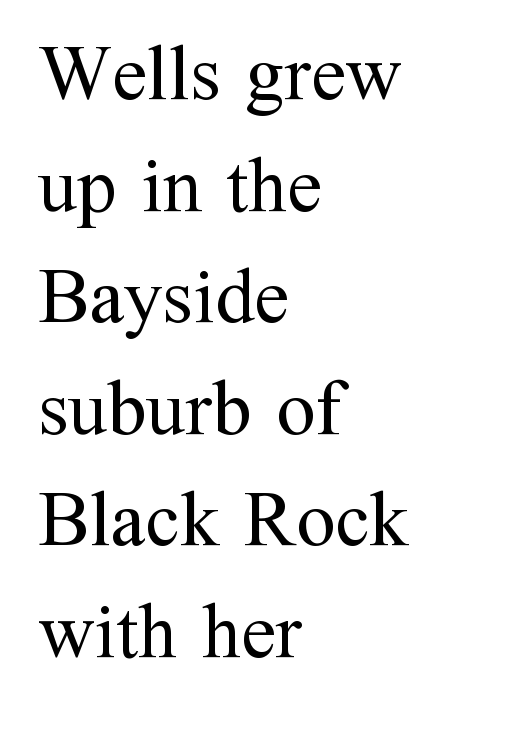
Baseline-to-baseline distance is the conventional proportion of letter height. Honestly, the letter spacing is just normal — you wouldn't notice it. Plain, unruled lines of type. These lines are rendered in a variable-pitch font. A typesetter would label this face a serif.
